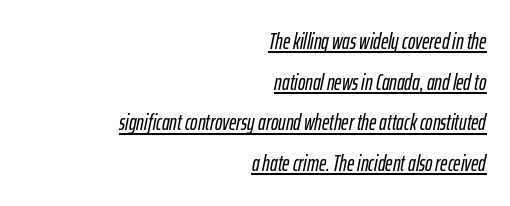
Where is the straight margin? On the right. Is the letter spacing exaggerated? No — it looks like the ordinary default. Style check: oblique. Underline: present.
